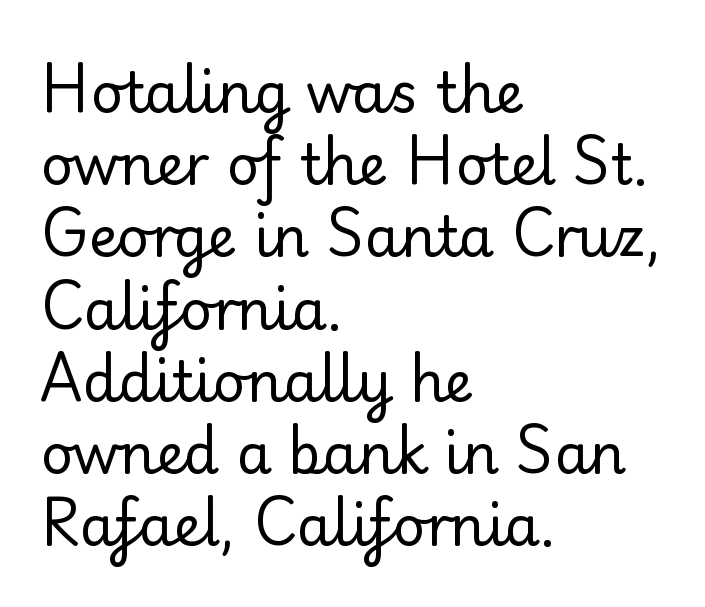
{"serif": "yes", "italic": "no", "bold": "no", "weight": "regular", "width": "normal", "stroke_contrast": "low", "x_height": "small", "monospaced": "no", "underline": "no", "align": "left", "line_spacing": "normal", "line_spacing_ratio": 1.29, "letter_spacing": "normal", "letter_spacing_em": 0.0, "glyph_px": 56}
